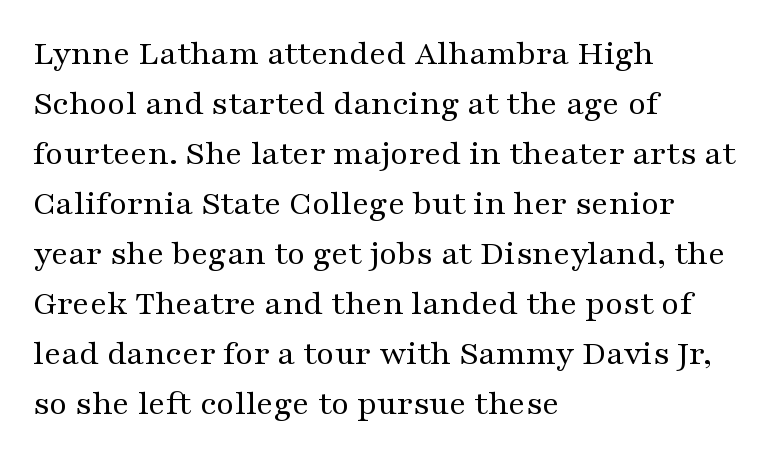
The image shows 35 px regular-weight, wide serif type, upright; set left-aligned, normal line spacing (1.43x), normal letter spacing, not underlined; medium stroke contrast and a medium x-height.
